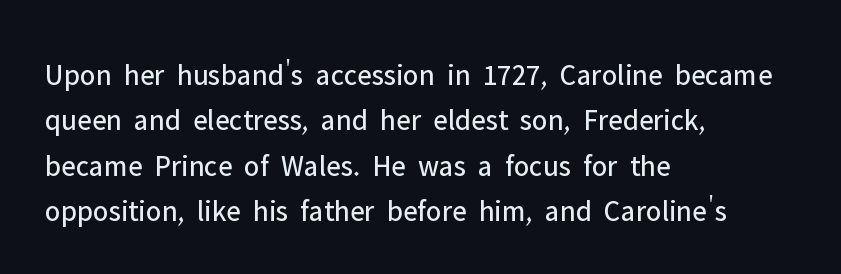
Q: Is the text bold? A: No.
Q: Is the text italic (slanted)? A: No, it is upright.
Q: Is the typeface a serif or a sans-serif typeface? A: Sans-serif.
Q: Is the text underlined? A: No.
Q: How is the paragraph aligned? A: Left-aligned.
Q: Is the spacing between letters normal or unusually wide? A: Normal.
Q: Is the spacing between lines tight, normal or loose? A: Normal.
Q: Width (condensed, normal, or wide)? A: Normal.
Q: Stroke contrast? A: Low.
Q: x-height? A: Medium.
Q: Monospaced? A: No.
